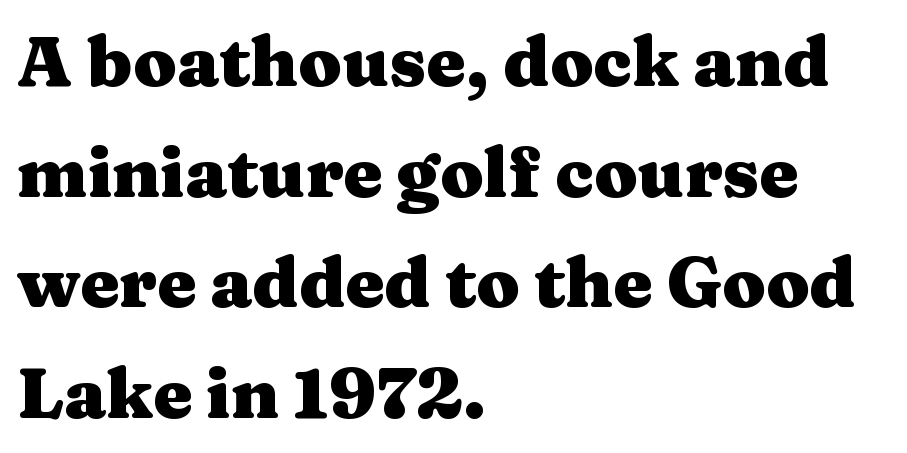
Q: Is the text bold? A: Yes.
Q: Is the text italic (slanted)? A: No, it is upright.
Q: Is the typeface a serif or a sans-serif typeface? A: Serif.
Q: Is the text underlined? A: No.
Q: How is the paragraph aligned? A: Left-aligned.
Q: Is the spacing between letters normal or unusually wide? A: Normal.
Q: Is the spacing between lines tight, normal or loose? A: Normal.
Q: Width (condensed, normal, or wide)? A: Wide.
Q: Stroke contrast? A: Medium.
Q: x-height? A: Medium.
Q: Monospaced? A: No.
